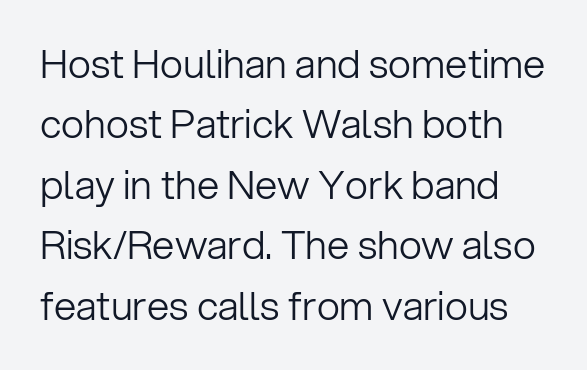
{"serif": "no", "italic": "no", "bold": "no", "weight": "light", "width": "normal", "stroke_contrast": "low", "x_height": "medium", "monospaced": "no", "underline": "no", "line_spacing": "normal", "line_spacing_ratio": 1.51, "letter_spacing": "normal", "letter_spacing_em": 0.0, "glyph_px": 40}
